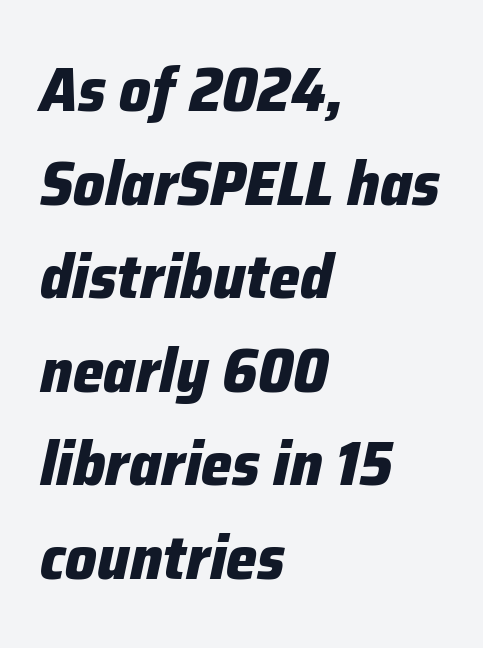
The image shows 62 px heavy type, italic (leaning right); set left-aligned, normal line spacing (1.51x), normal letter spacing, not underlined; low stroke contrast and a medium x-height.
